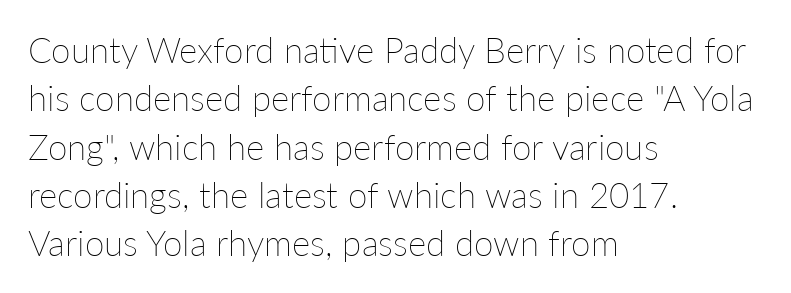
{"italic": "no", "bold": "no", "weight": "thin", "width": "normal", "stroke_contrast": "low", "x_height": "medium", "monospaced": "no", "underline": "no", "align": "left", "line_spacing": "normal", "line_spacing_ratio": 1.38, "letter_spacing": "normal", "letter_spacing_em": 0.0, "glyph_px": 35}
